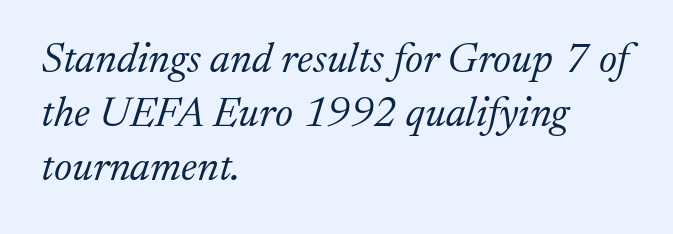
The image shows 42 px light serif type, italic (leaning right); set left-aligned, normal line spacing (1.29x), normal letter spacing, not underlined; medium stroke contrast and a medium x-height.
